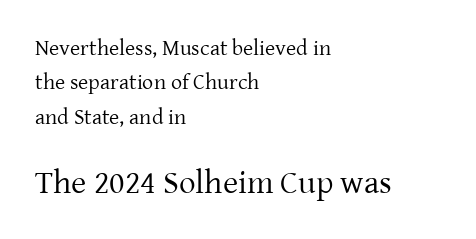
The letters stand upright; this is a roman face. The passage shown is typeset with a serif family. Lines of text with bare space underneath. Stems here are at most as thick as an everyday book face. Teacher's note: observe the even left margin — that is flush-left alignment. Type size steps up from the first block to the second.
